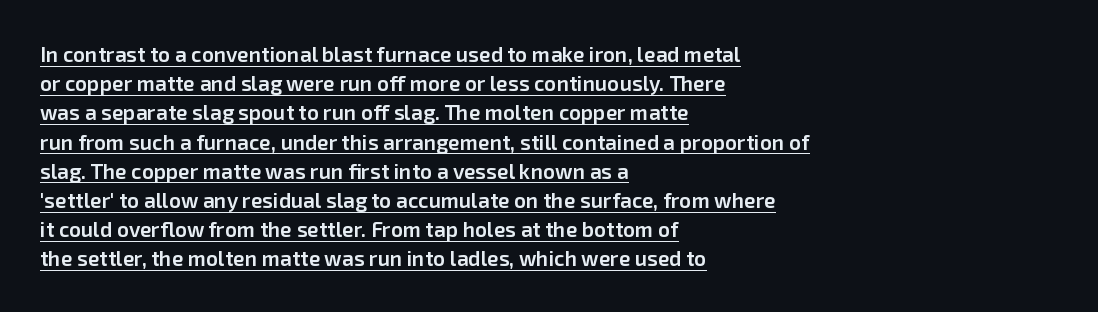
{"italic": "no", "bold": "semi", "underline": "yes", "align": "left", "line_spacing": "normal", "line_spacing_ratio": 1.39, "letter_spacing": "normal", "letter_spacing_em": 0.0, "glyph_px": 21}
